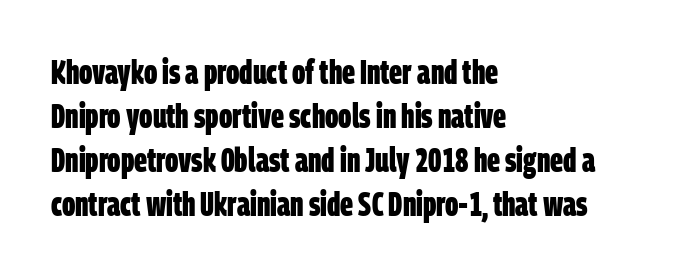
Q: Is the text bold? A: Yes.
Q: Is the typeface a serif or a sans-serif typeface? A: Sans-serif.
Q: Is the text underlined? A: No.
Q: How is the paragraph aligned? A: Left-aligned.
Q: Is the spacing between letters normal or unusually wide? A: Normal.
Q: Is the spacing between lines tight, normal or loose? A: Normal.
Q: Width (condensed, normal, or wide)? A: Condensed.
Q: Stroke contrast? A: Low.
Q: x-height? A: Large.
Q: Monospaced? A: No.
